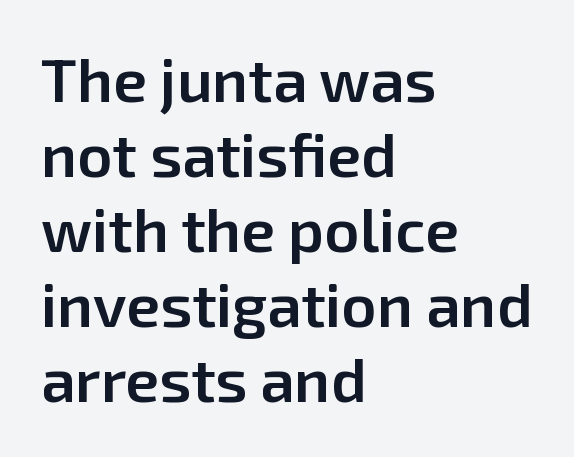
This is sans-serif lettering, the kind often seen on screens and signage. Type without underlining. The rendering keeps characters at their native spacing. This sample has the flowing, uneven cadence of proportional lettering. The strokes are fattened partway — semibold, not bold.
